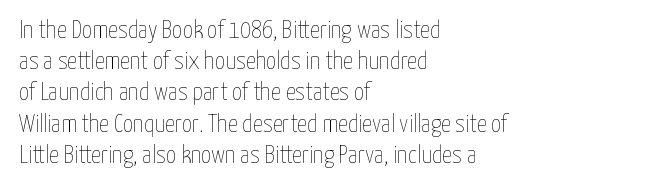
{"italic": "no", "bold": "no", "underline": "no", "align": "left", "line_spacing": "normal", "line_spacing_ratio": 1.25, "letter_spacing": "normal", "letter_spacing_em": 0.0, "glyph_px": 25}
